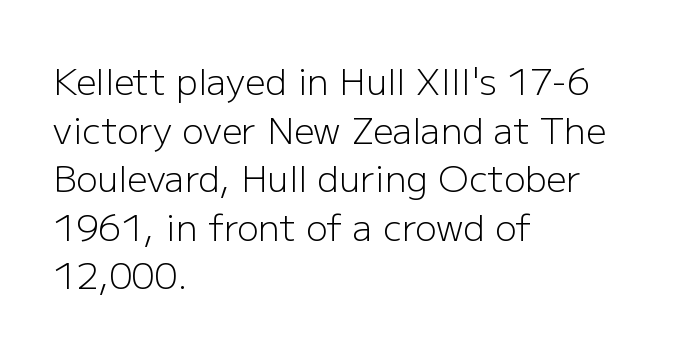
Q: Is the text bold? A: No.
Q: Is the text italic (slanted)? A: No, it is upright.
Q: Is the typeface a serif or a sans-serif typeface? A: Sans-serif.
Q: Is the text underlined? A: No.
Q: How is the paragraph aligned? A: Left-aligned.
Q: Is the spacing between letters normal or unusually wide? A: Normal.
Q: Is the spacing between lines tight, normal or loose? A: Normal.
Q: Width (condensed, normal, or wide)? A: Normal.
Q: Stroke contrast? A: Low.
Q: x-height? A: Medium.
Q: Monospaced? A: No.
